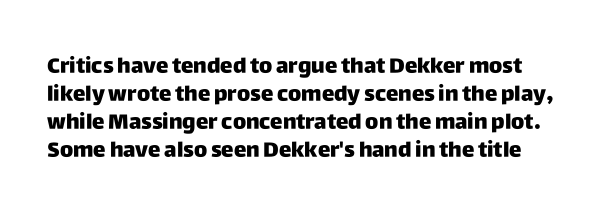
Q: Is the text italic (slanted)? A: No, it is upright.
Q: Is the text underlined? A: No.
Q: Is the spacing between letters normal or unusually wide? A: Normal.
Q: Is the spacing between lines tight, normal or loose? A: Normal.
